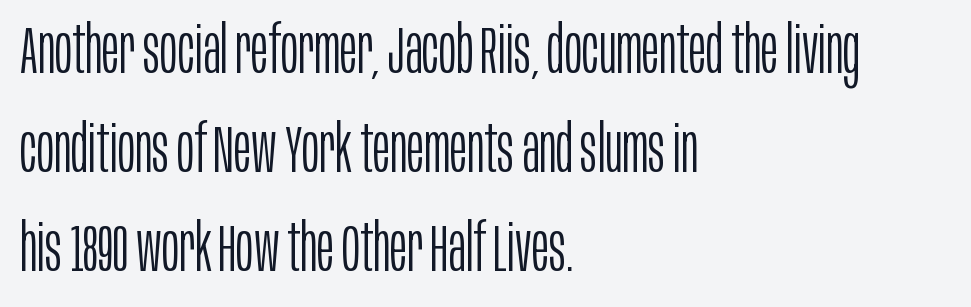
{"serif": "no", "italic": "no", "bold": "no", "weight": "light", "width": "condensed", "stroke_contrast": "low", "x_height": "large", "monospaced": "no", "underline": "no", "align": "left", "line_spacing": "normal", "line_spacing_ratio": 1.5, "letter_spacing": "normal", "letter_spacing_em": 0.0, "glyph_px": 66}
